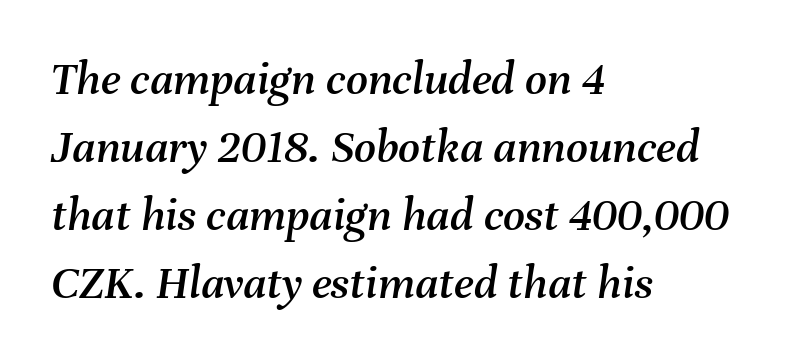
The text block is weighted toward the left margin, trailing off unevenly rightward. The space beneath each line is pristine and unruled. An italicized treatment has been applied to the whole sample. Baseline-to-baseline distance is the conventional proportion of letter height. How are the letters spaced? Ordinarily, with no added tracking. This sample has the flowing, uneven cadence of proportional lettering.
